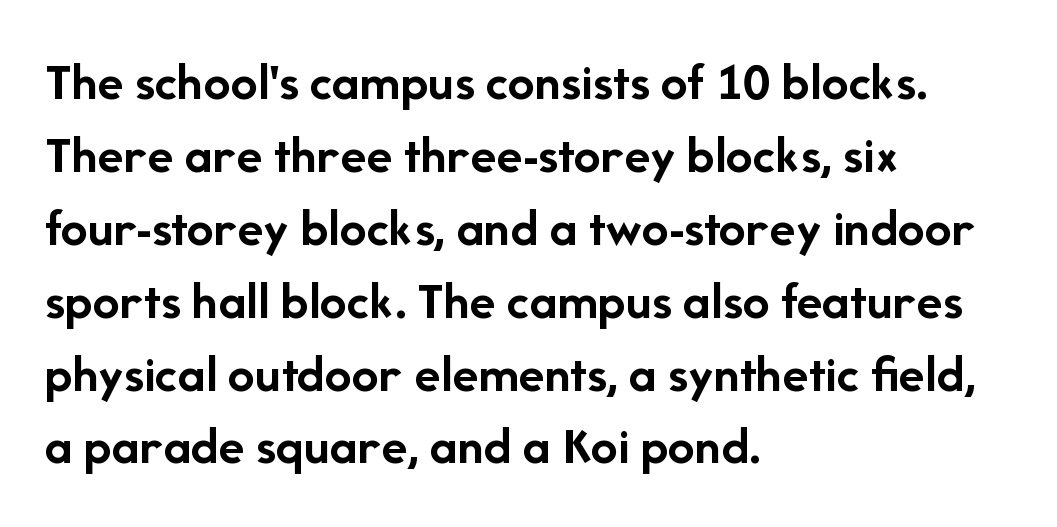
The image shows 54 px semibold sans-serif type, upright; set left-aligned, normal line spacing (1.35x), normal letter spacing, not underlined; low stroke contrast and a medium x-height.
